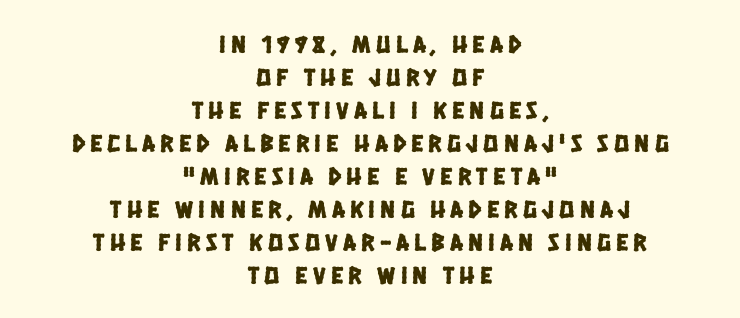
{"underline": "no", "align": "center", "line_spacing": "normal", "line_spacing_ratio": 1.32, "letter_spacing": "wide", "letter_spacing_em": 0.21, "glyph_px": 25}
